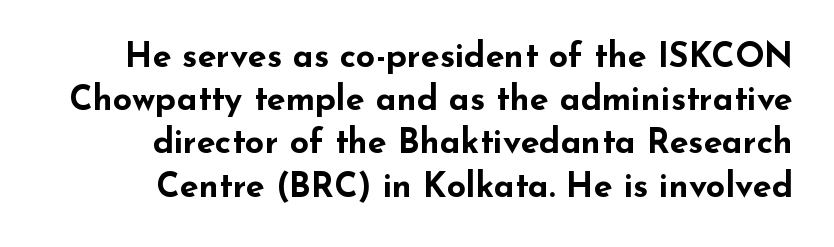
Character widths vary here, with narrow letters taking less room than wide ones. The font is running at its bold setting. The face used here is rendered with its standard letterfit. These lines were composed using upright roman letters. The type family on display is of the sans-serif kind.
